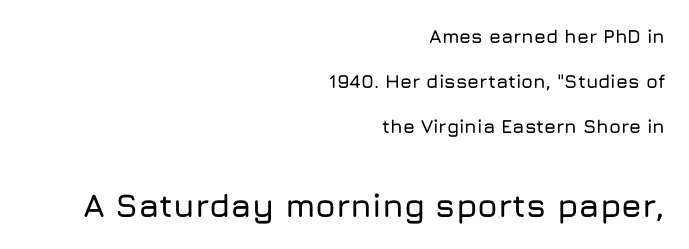
{"serif": "no", "italic": "no", "width": "normal", "stroke_contrast": "low", "x_height": "medium", "monospaced": "no", "underline": "no", "align": "right", "line_spacing": "loose", "line_spacing_ratio": 2.36, "letter_spacing": "normal", "letter_spacing_em": 0.0, "larger_block": "second", "size_ratio": 1.74, "glyph_px": 33}
